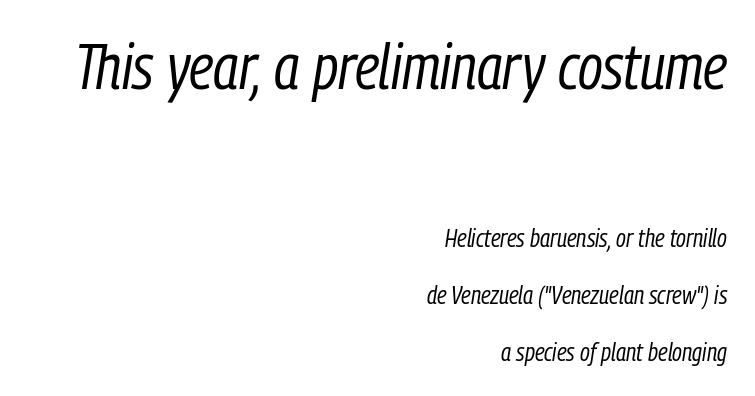
The image shows 63 px regular-weight, condensed type, italic (leaning right); set right-aligned, loose line spacing (2.28x), normal letter spacing, not underlined; the first (top) block is 2.52x larger; low stroke contrast and a medium x-height.
